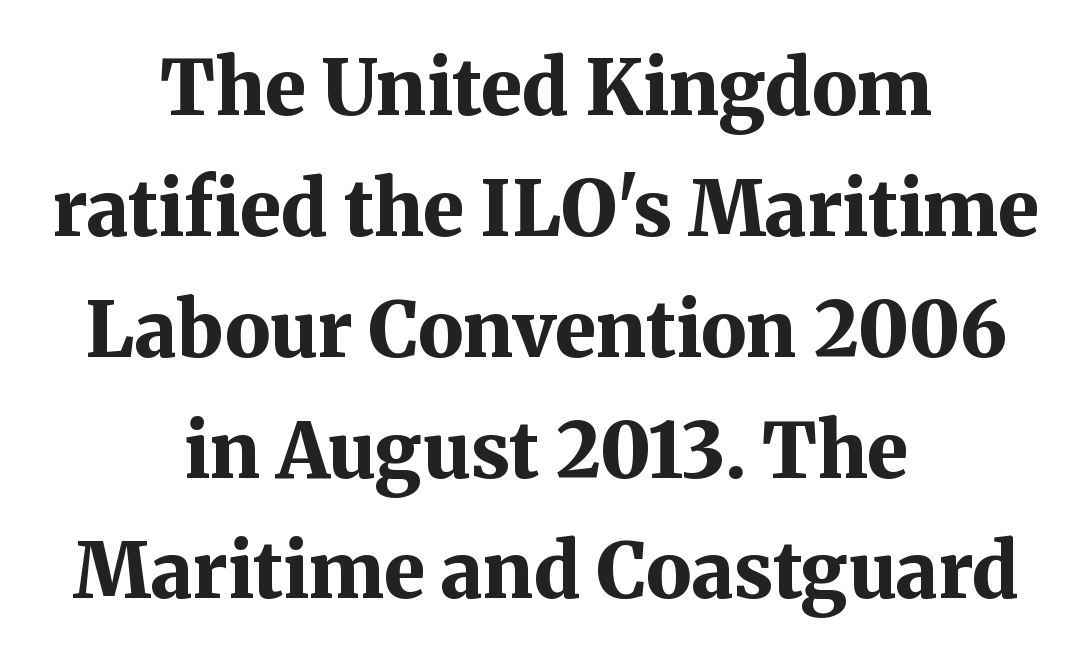
The image shows 76 px bold serif type, upright; set centered, normal line spacing (1.59x), normal letter spacing, not underlined; medium stroke contrast and a medium x-height.
